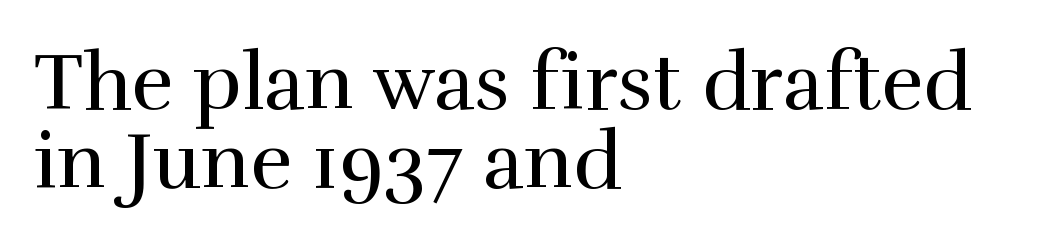
There is no visible air inserted between adjacent glyphs. The words here are not underlined. Successive baselines arrive quickly, one right under another. Designer's note — italics off, roman on. The rendering anchors every line to the left-hand side. The font is comparable to plain body text, perhaps lighter.
